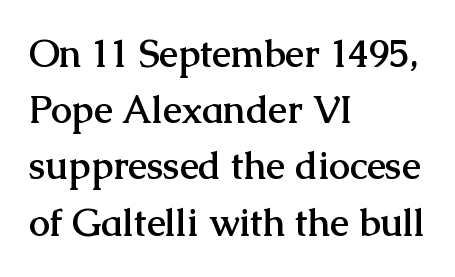
{"serif": "yes", "italic": "no", "bold": "yes", "weight": "semibold", "width": "normal", "stroke_contrast": "medium", "x_height": "medium", "monospaced": "no", "underline": "no", "align": "left", "line_spacing": "normal", "line_spacing_ratio": 1.48, "letter_spacing": "normal", "letter_spacing_em": 0.0, "glyph_px": 38}
